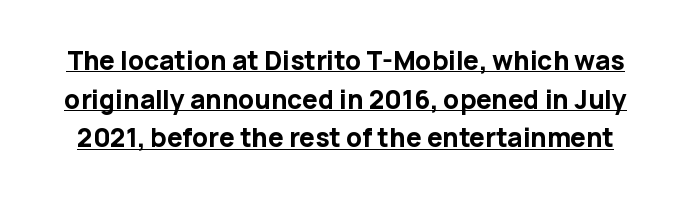
{"italic": "no", "bold": "yes", "underline": "yes", "line_spacing": "normal", "line_spacing_ratio": 1.49, "letter_spacing": "normal", "letter_spacing_em": 0.0, "glyph_px": 26}
